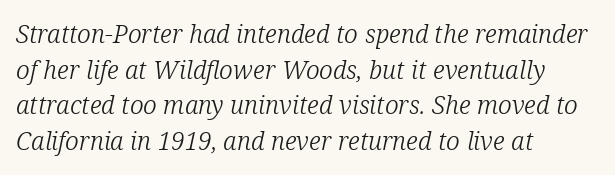
Inter-character spacing is left at the font's built-in metrics. The passage shown stacks its lines at a standard gap. Posture: slanted. Underlining? Definitely not there. One-word summary of the alignment: left.
